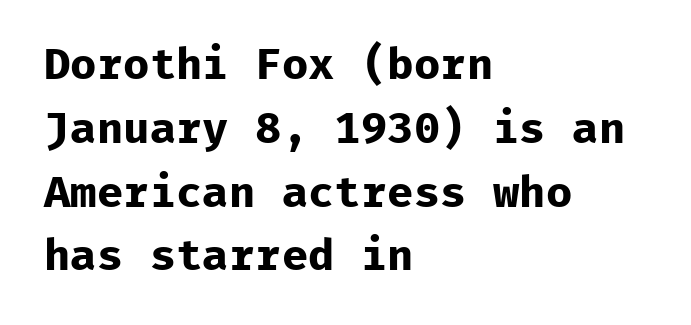
The line texture is even and compact thanks to regular tracking. The face used here is a sans, in the tradition of grotesques and geometrics. In CSS terms this would be text-align: left. Each new line begins a customary step beneath the previous one.
